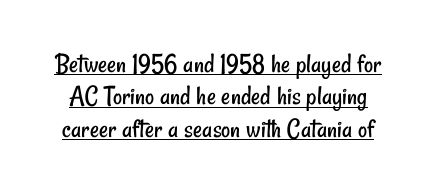
Q: Is the text bold? A: No.
Q: Is the typeface a serif or a sans-serif typeface? A: Sans-serif.
Q: Is the text underlined? A: Yes.
Q: Is the spacing between letters normal or unusually wide? A: Normal.
Q: Width (condensed, normal, or wide)? A: Condensed.
Q: Stroke contrast? A: Low.
Q: x-height? A: Small.
Q: Monospaced? A: No.
